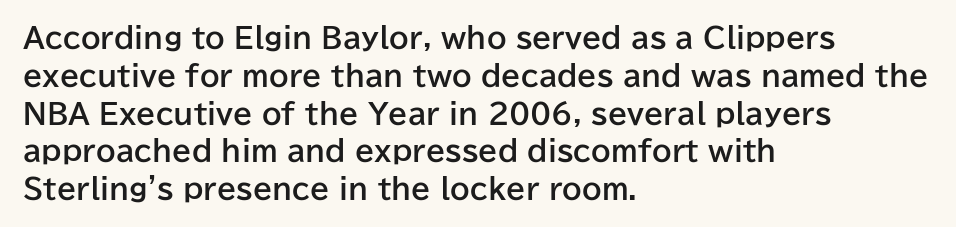
The image shows 28 px bold sans-serif type, upright; set left-aligned, normal line spacing (1.35x), normal letter spacing, not underlined; low stroke contrast and a medium x-height.
